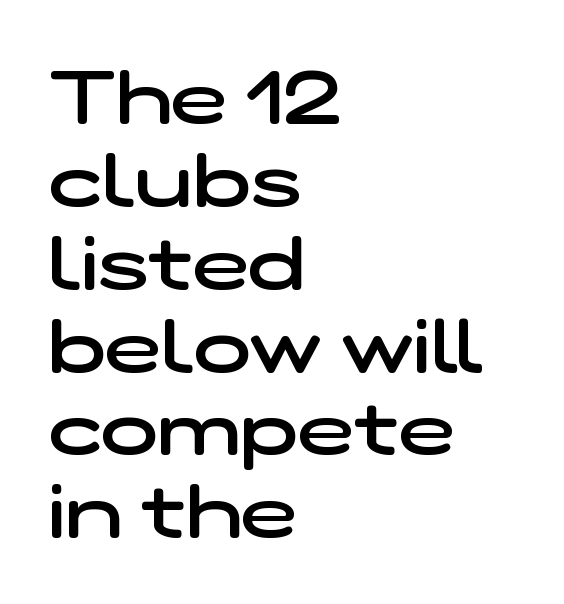
Character widths vary here, with narrow letters taking less room than wide ones. Quick note: underline off. The designer dialed line spacing down below the default. The glyphs have the mass of a demibold cut, below bold. The type family on display is of the sans-serif kind. This sample is left-justified, so line endings fall wherever the words run out.
